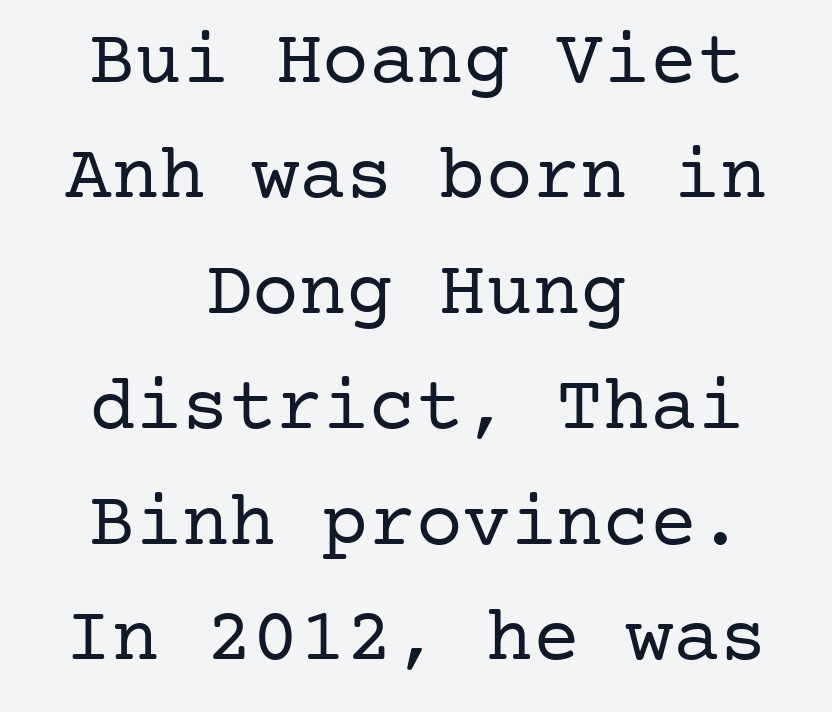
Q: Is the text bold? A: No.
Q: Is the text italic (slanted)? A: No, it is upright.
Q: Is the typeface a serif or a sans-serif typeface? A: Serif.
Q: Is the text underlined? A: No.
Q: How is the paragraph aligned? A: Centered.
Q: Is the spacing between letters normal or unusually wide? A: Normal.
Q: Is the spacing between lines tight, normal or loose? A: Normal.
Q: Width (condensed, normal, or wide)? A: Normal.
Q: Stroke contrast? A: Low.
Q: x-height? A: Medium.
